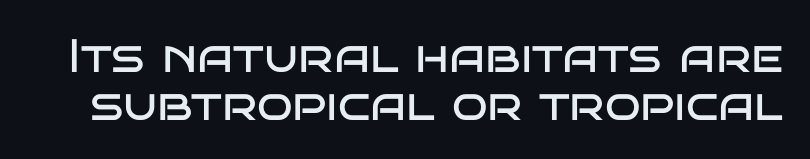
{"serif": "no", "italic": "no", "bold": "no", "weight": "regular", "width": "wide", "stroke_contrast": "low", "x_height": "large", "monospaced": "no", "underline": "no", "line_spacing": "tight", "line_spacing_ratio": 1.02, "letter_spacing": "normal", "letter_spacing_em": 0.0, "glyph_px": 47}
